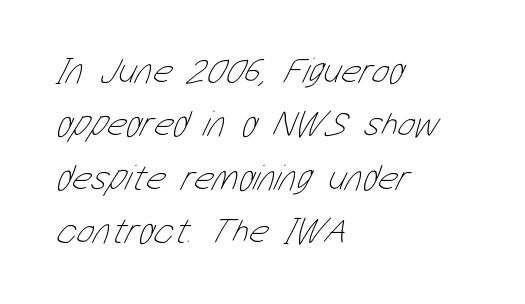
{"bold": "no", "weight": "thin", "width": "condensed", "stroke_contrast": "low", "x_height": "medium", "monospaced": "no", "underline": "no", "align": "left", "line_spacing": "normal", "line_spacing_ratio": 1.44, "letter_spacing": "normal", "letter_spacing_em": 0.0, "glyph_px": 37}
